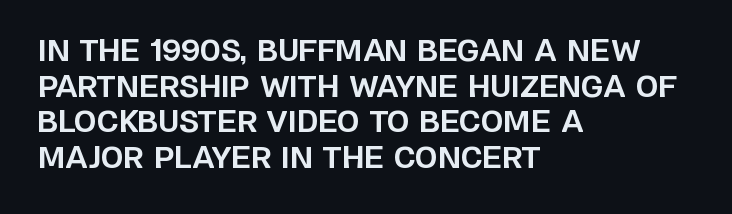
Q: Is the text bold? A: Yes.
Q: Is the text italic (slanted)? A: No, it is upright.
Q: Is the typeface a serif or a sans-serif typeface? A: Sans-serif.
Q: Is the text underlined? A: No.
Q: How is the paragraph aligned? A: Left-aligned.
Q: Is the spacing between letters normal or unusually wide? A: Normal.
Q: Width (condensed, normal, or wide)? A: Normal.
Q: Stroke contrast? A: Low.
Q: x-height? A: Large.
Q: Monospaced? A: No.
